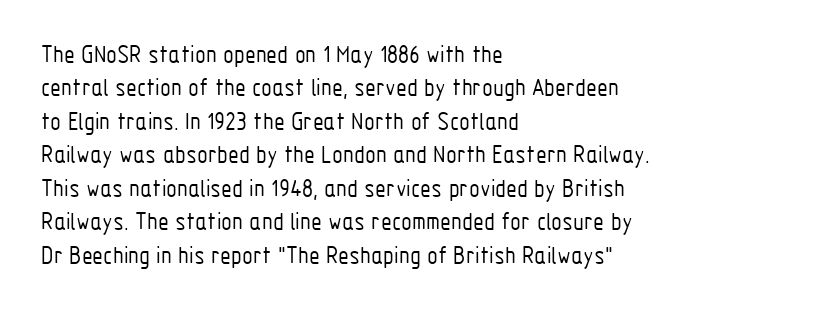
Notice how the stems are strictly vertical — no italics here. Clear beneath every line of the passage. Compared with typical paragraphs, the rows here are spaced about the same. The letters look calm and open, with moderate or lighter stems. Spacing between characters is what you'd get straight out of the box.
